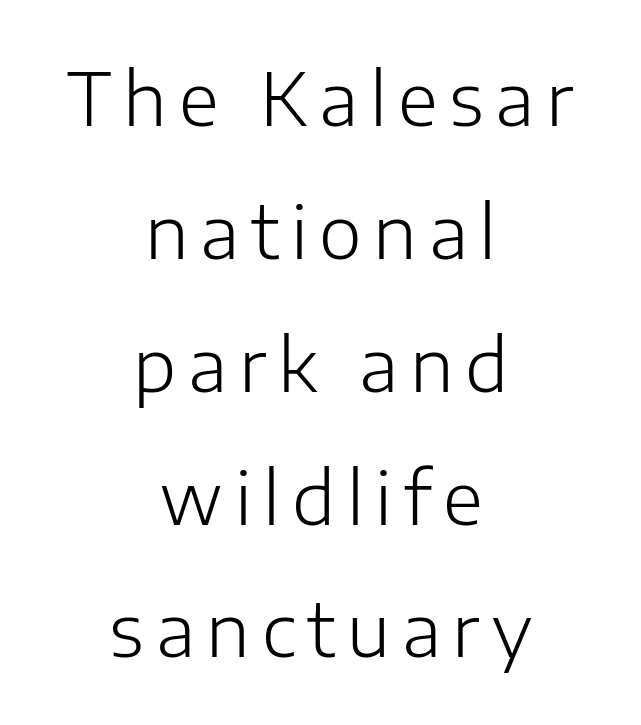
Q: Is the text bold? A: No.
Q: Is the text italic (slanted)? A: No, it is upright.
Q: Is the typeface a serif or a sans-serif typeface? A: Sans-serif.
Q: Is the text underlined? A: No.
Q: How is the paragraph aligned? A: Centered.
Q: Width (condensed, normal, or wide)? A: Normal.
Q: Stroke contrast? A: Low.
Q: x-height? A: Medium.
Q: Monospaced? A: No.
